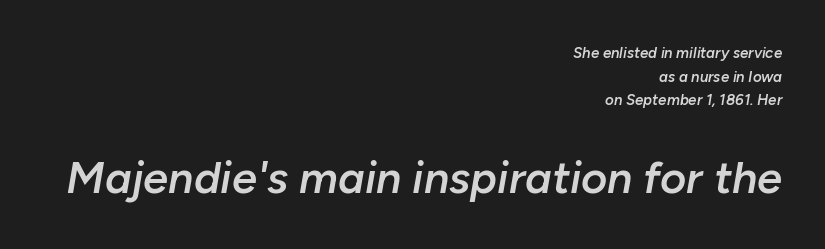
Q: Is the text bold? A: Semi-bold.
Q: Is the text italic (slanted)? A: Yes, it leans right by about 10 degrees.
Q: Is the text underlined? A: No.
Q: How is the paragraph aligned? A: Right-aligned.
Q: Is the spacing between letters normal or unusually wide? A: Normal.
Q: Is the spacing between lines tight, normal or loose? A: Normal.
Q: Which block of text is set in a larger size, the first (top) or the second (bottom)? A: The second (bottom) one.
Q: Width (condensed, normal, or wide)? A: Normal.
Q: Stroke contrast? A: Low.
Q: x-height? A: Medium.
Q: Monospaced? A: No.
